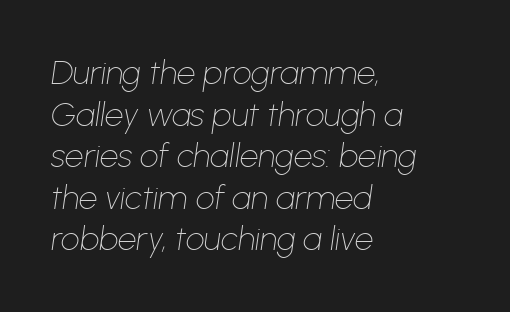
Horizontal alignment here is leftward, the default for most running prose. Nothing heavy about these letters — not bold at all. One glance says typical: line gaps are just what's usual. The strip under each line holds only bare page. Does the lettering tilt? It does — this is italic. Nothing unusual about the tracking: characters are spaced as the font intends.
